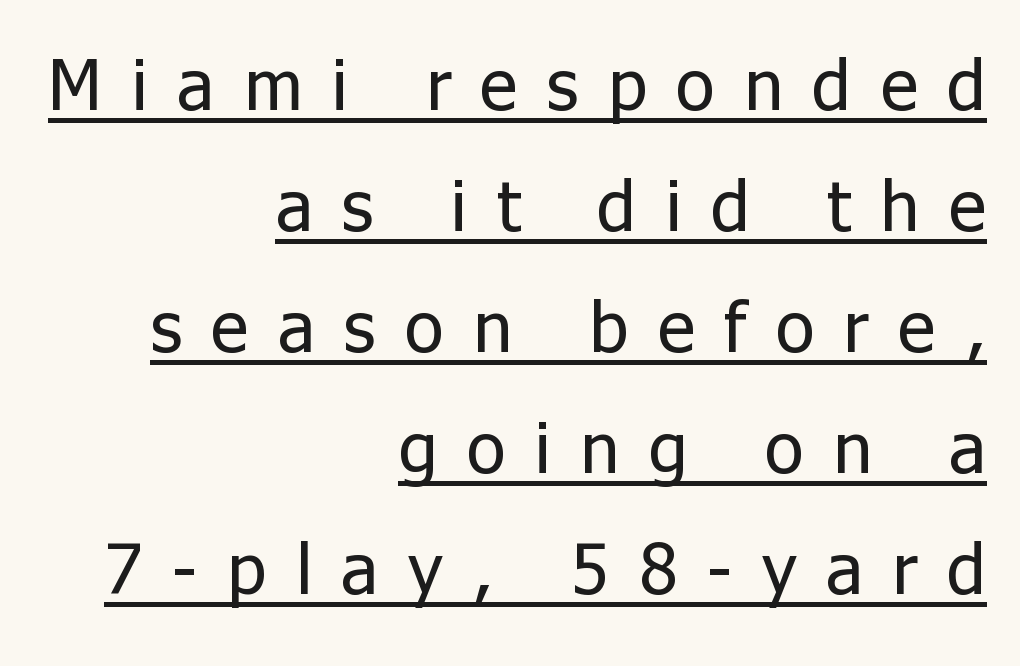
{"serif": "no", "italic": "no", "bold": "no", "weight": "regular", "width": "normal", "stroke_contrast": "low", "x_height": "medium", "monospaced": "no", "underline": "yes", "align": "right", "line_spacing": "normal", "line_spacing_ratio": 1.68, "letter_spacing": "wide", "letter_spacing_em": 0.41, "glyph_px": 72}
